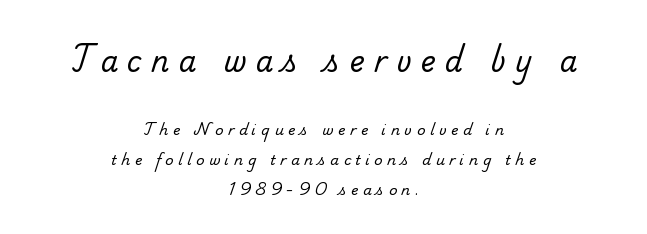
{"serif": "yes", "bold": "no", "weight": "regular", "width": "normal", "stroke_contrast": "low", "x_height": "small", "monospaced": "no", "underline": "no", "align": "center", "line_spacing": "loose", "line_spacing_ratio": 2.15, "letter_spacing": "wide", "letter_spacing_em": 0.33, "larger_block": "first", "size_ratio": 2.0, "glyph_px": 28}
